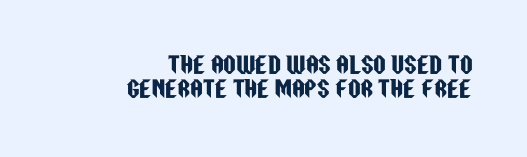
The text block is weighted toward the right margin, trailing off unevenly leftward. There is no visible air inserted between adjacent glyphs. A typesetter would call this leading minimal, almost set solid. Nope, not italic — everything's standing straight. Descenders are the only things crossing below the line.
